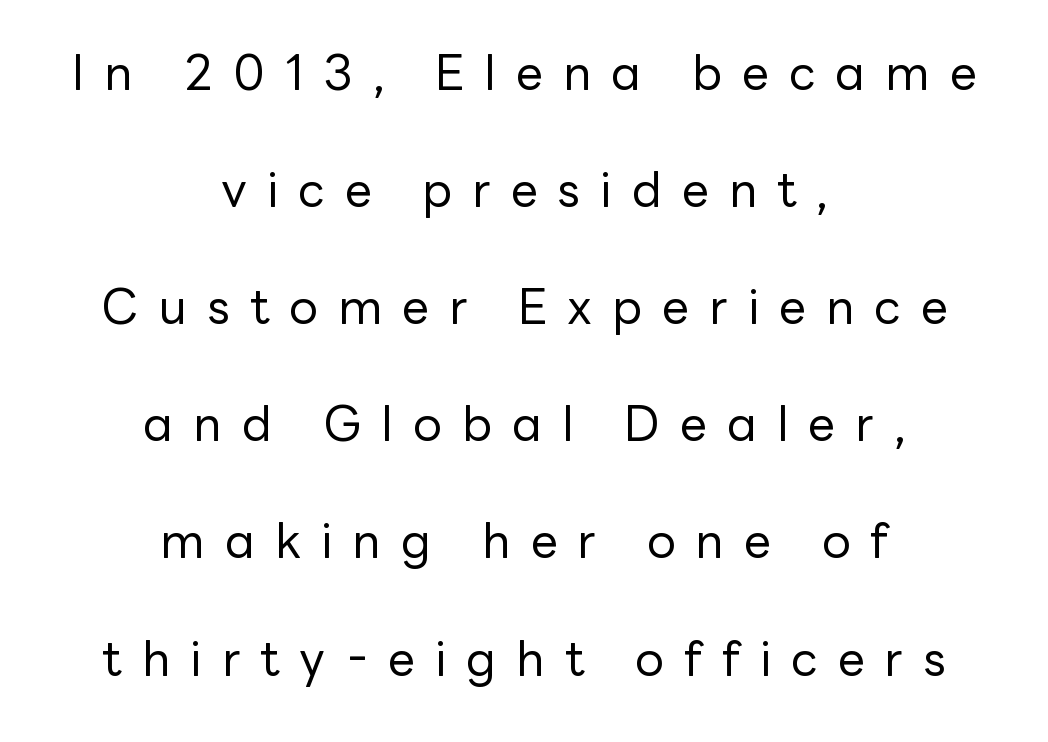
The gap between lines stays unmarked. The face used here is rendered with a markedly widened letterfit. Think standard paragraph weight, or any step lighter than that. Do the characters align in a grid? No, the font is proportional. Compared with a flush-left layout, this one balances lines on the center instead.
